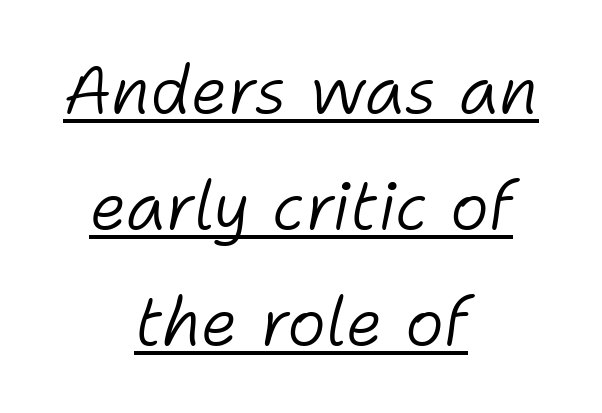
The image shows 66 px light type, italic (leaning right); set centered, line spacing 1.76x, normal letter spacing, underlined; low stroke contrast and a medium x-height.
